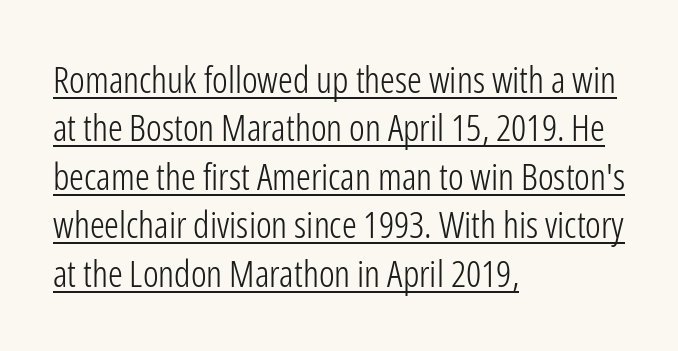
Q: Is the text bold? A: No.
Q: Is the text italic (slanted)? A: No, it is upright.
Q: Is the typeface a serif or a sans-serif typeface? A: Sans-serif.
Q: Is the text underlined? A: Yes.
Q: How is the paragraph aligned? A: Left-aligned.
Q: Is the spacing between letters normal or unusually wide? A: Normal.
Q: Is the spacing between lines tight, normal or loose? A: Normal.
Q: Width (condensed, normal, or wide)? A: Condensed.
Q: Stroke contrast? A: Low.
Q: x-height? A: Medium.
Q: Monospaced? A: No.
